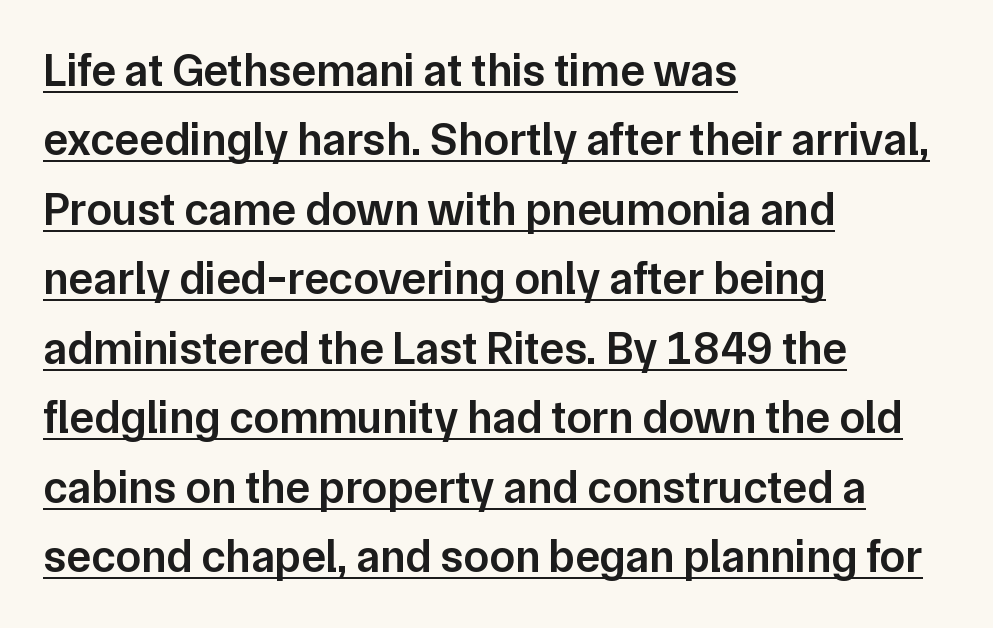
{"serif": "no", "italic": "no", "bold": "semi", "weight": "semibold", "width": "normal", "stroke_contrast": "low", "x_height": "medium", "monospaced": "no", "underline": "yes", "align": "left", "line_spacing": "normal", "line_spacing_ratio": 1.51, "letter_spacing": "normal", "letter_spacing_em": 0.0, "glyph_px": 46}
